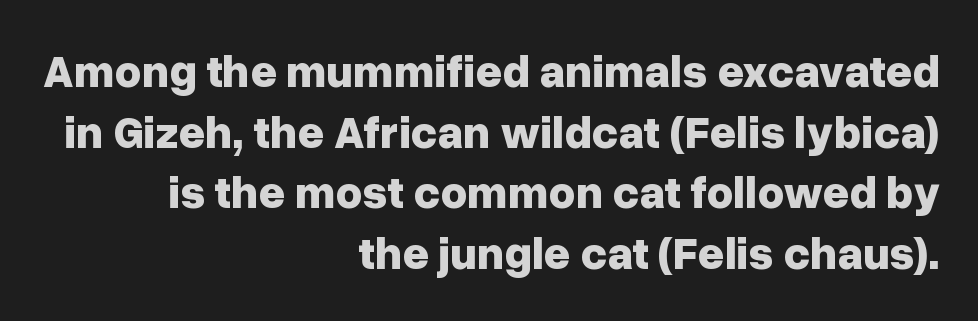
The image shows 46 px bold sans-serif type, upright; set right-aligned, normal line spacing (1.32x), normal letter spacing, not underlined; low stroke contrast and a medium x-height.
